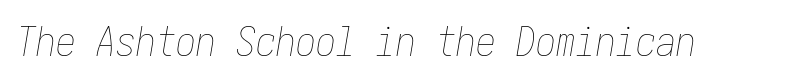
Nobody touched the tracking dial on this one. No chunkiness to these letters — they're not bold. Quick note: italic. Type without underlining.
